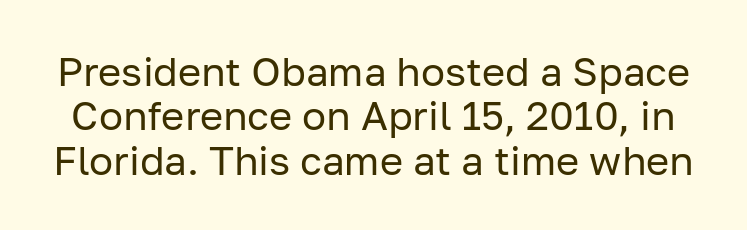
The image shows 40 px regular-weight sans-serif type, upright; set tight line spacing (1.11x), normal letter spacing, not underlined; low stroke contrast and a medium x-height.
